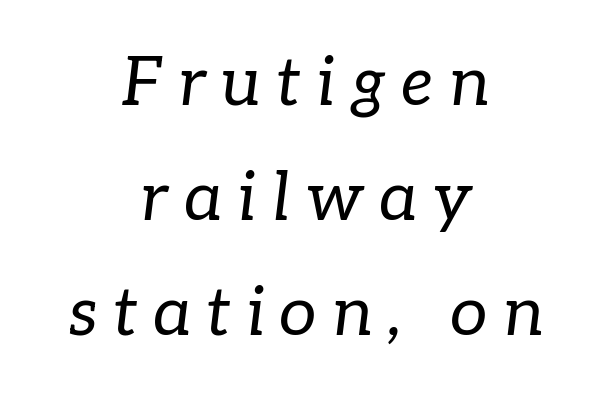
Q: Is the text bold? A: No.
Q: Is the text italic (slanted)? A: Yes, it leans right by about 7 degrees.
Q: Is the typeface a serif or a sans-serif typeface? A: Serif.
Q: Is the text underlined? A: No.
Q: How is the paragraph aligned? A: Centered.
Q: Is the spacing between letters normal or unusually wide? A: Unusually wide.
Q: Width (condensed, normal, or wide)? A: Normal.
Q: Stroke contrast? A: Low.
Q: x-height? A: Medium.
Q: Monospaced? A: No.
